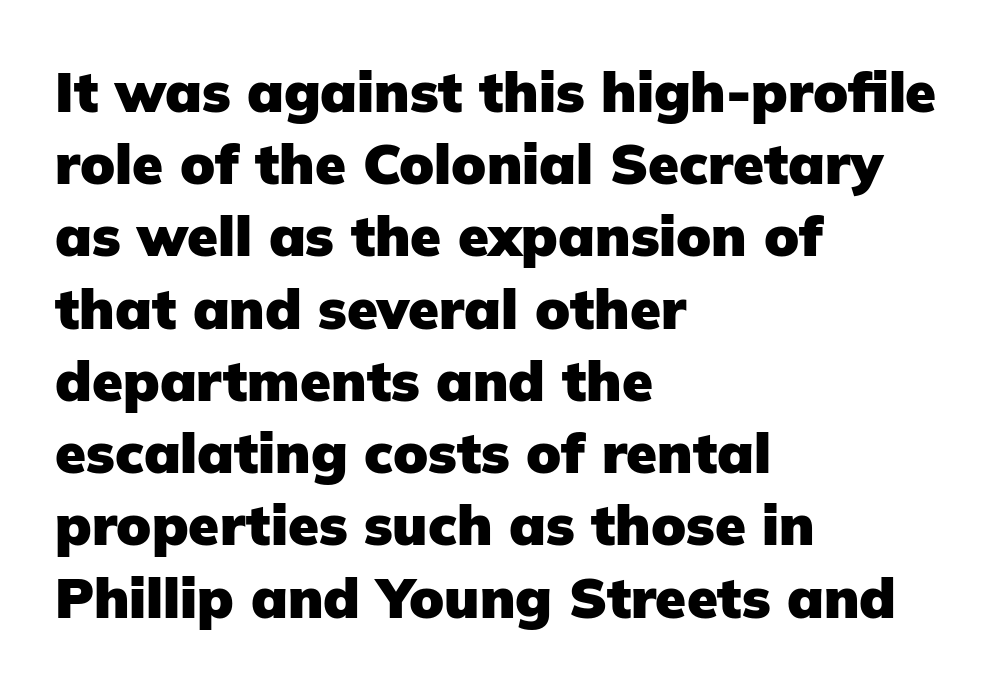
{"serif": "no", "italic": "no", "bold": "yes", "weight": "heavy", "width": "normal", "stroke_contrast": "low", "x_height": "medium", "monospaced": "no", "underline": "no", "align": "left", "line_spacing": "normal", "line_spacing_ratio": 1.29, "letter_spacing": "normal", "letter_spacing_em": 0.0, "glyph_px": 56}
